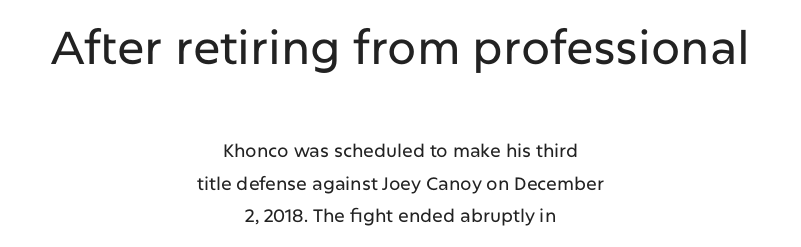
{"serif": "no", "italic": "no", "width": "normal", "stroke_contrast": "low", "x_height": "medium", "monospaced": "no", "underline": "no", "align": "center", "line_spacing_ratio": 1.81, "letter_spacing": "normal", "letter_spacing_em": 0.0, "larger_block": "first", "size_ratio": 2.56, "glyph_px": 46}
